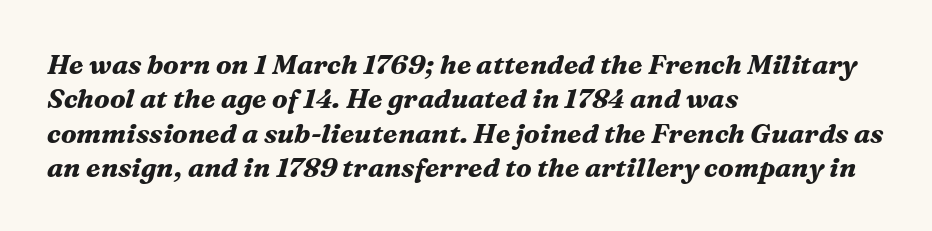
Q: Is the text bold? A: Yes.
Q: Is the text italic (slanted)? A: Yes, it leans right by about 16 degrees.
Q: Is the text underlined? A: No.
Q: How is the paragraph aligned? A: Left-aligned.
Q: Is the spacing between letters normal or unusually wide? A: Normal.
Q: Is the spacing between lines tight, normal or loose? A: Normal.
